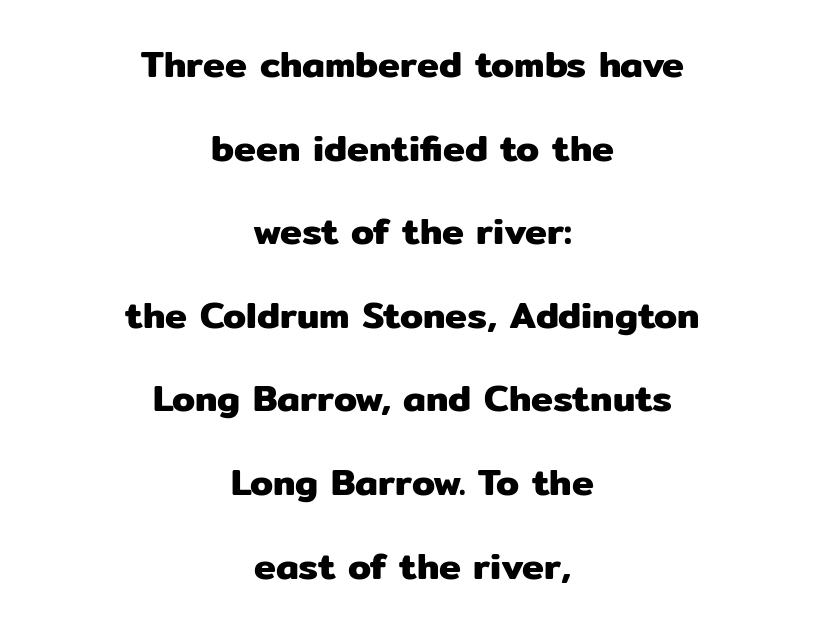
The image shows 37 px sans-serif type, upright; set centered, loose line spacing (2.26x), normal letter spacing, not underlined; low stroke contrast and a medium x-height.
